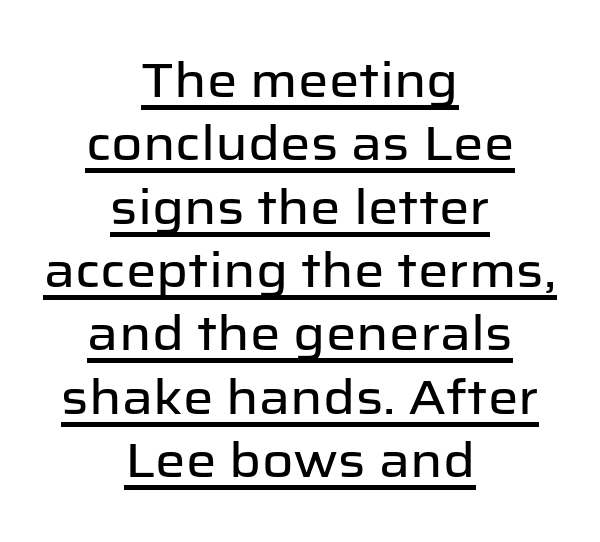
{"serif": "no", "italic": "no", "width": "normal", "stroke_contrast": "low", "x_height": "medium", "monospaced": "no", "underline": "yes", "align": "center", "line_spacing": "normal", "line_spacing_ratio": 1.32, "letter_spacing": "normal", "letter_spacing_em": 0.0, "glyph_px": 48}
